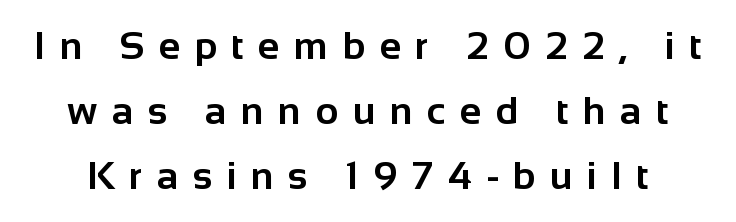
The image shows 39 px bold sans-serif type, upright; set normal line spacing (1.67x), unusually wide letter spacing (+0.37 em), not underlined; low stroke contrast and a medium x-height.
